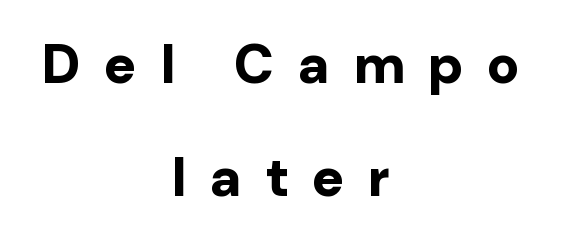
The image shows 54 px bold sans-serif type, upright; set centered, loose line spacing (2.1x), unusually wide letter spacing (+0.44 em), not underlined; low stroke contrast and a medium x-height.
